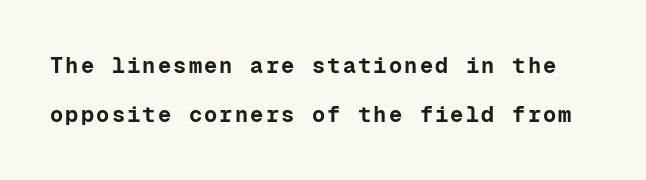
Q: Is the text bold? A: Yes.
Q: Is the text italic (slanted)? A: No, it is upright.
Q: Is the text underlined? A: No.
Q: Is the spacing between lines tight, normal or loose? A: Loose.
